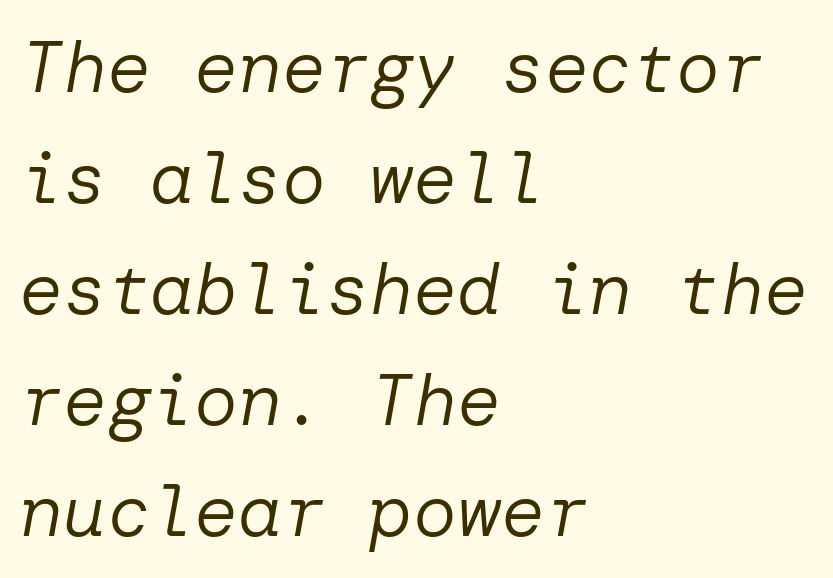
{"italic": "yes", "lean": "right", "slant_degrees": 10, "bold": "no", "weight": "regular", "width": "normal", "stroke_contrast": "low", "x_height": "medium", "underline": "no", "align": "left", "line_spacing": "normal", "line_spacing_ratio": 1.52, "letter_spacing": "normal", "letter_spacing_em": 0.0, "glyph_px": 73}
